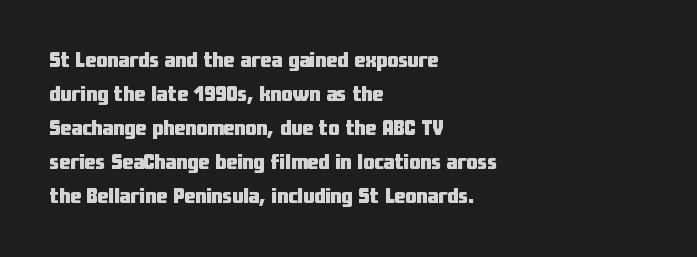
The image shows 22 px bold type, upright; set left-aligned, normal line spacing (1.54x), normal letter spacing, not underlined.
